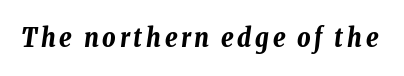
The image shows 26 px bold type, italic (leaning right); set not underlined.
